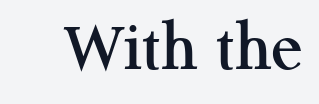
The letterforms sit shoulder to shoulder at normal distance. Check the space under the baseline: it is left empty. Every stem runs plumb, perpendicular to the baseline. I'd call this a serif setting — the letters wear small feet. This sample has the flowing, uneven cadence of proportional lettering.
